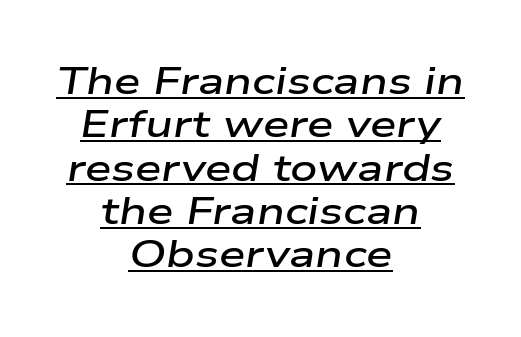
{"italic": "yes", "lean": "right", "slant_degrees": 9, "bold": "semi", "weight": "semibold", "width": "wide", "stroke_contrast": "low", "x_height": "medium", "monospaced": "no", "underline": "yes", "align": "center", "line_spacing": "tight", "line_spacing_ratio": 1.14, "letter_spacing": "normal", "letter_spacing_em": 0.0, "glyph_px": 38}
